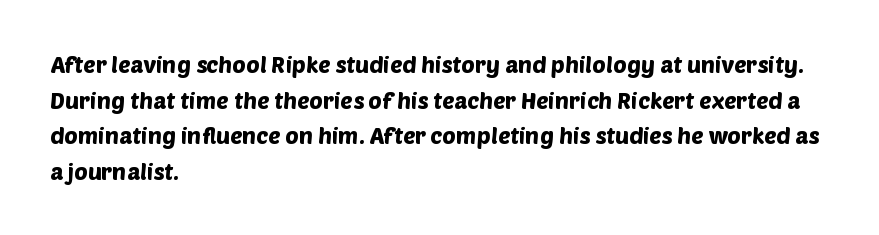
The image shows 23 px text type; set left-aligned, normal line spacing (1.55x), normal letter spacing, not underlined.
